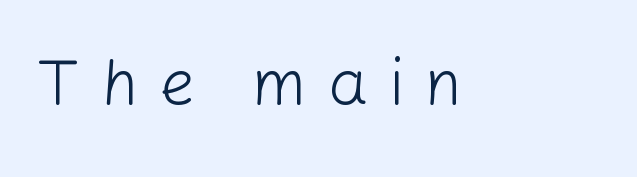
{"serif": "no", "italic": "no", "bold": "no", "weight": "light", "width": "normal", "stroke_contrast": "low", "x_height": "medium", "monospaced": "no", "underline": "no", "letter_spacing": "wide", "letter_spacing_em": 0.32, "glyph_px": 64}
